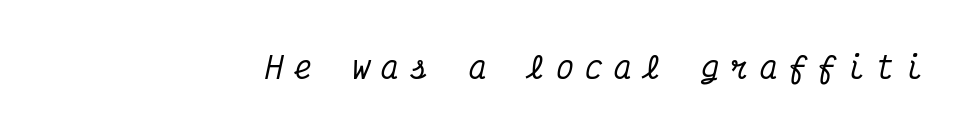
Q: Is the text italic (slanted)? A: Yes, it leans right by about 12 degrees.
Q: Is the typeface a serif or a sans-serif typeface? A: Serif.
Q: Is the text underlined? A: No.
Q: Is the spacing between letters normal or unusually wide? A: Unusually wide.
Q: Width (condensed, normal, or wide)? A: Condensed.
Q: Stroke contrast? A: Medium.
Q: x-height? A: Medium.
Q: Monospaced? A: Yes.
